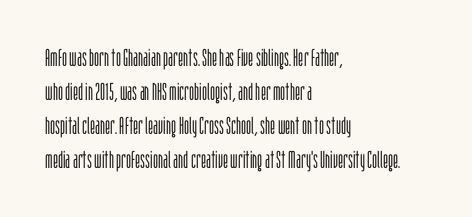
{"italic": "no", "bold": "no", "underline": "no", "align": "left", "line_spacing": "normal", "line_spacing_ratio": 1.41, "letter_spacing": "normal", "letter_spacing_em": 0.0, "glyph_px": 24}
